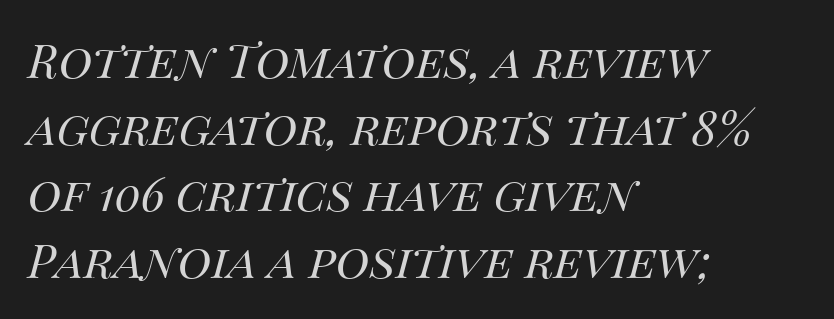
The image shows 46 px regular-weight type, italic (leaning right); set left-aligned, normal line spacing (1.45x), normal letter spacing, not underlined; medium stroke contrast and a large x-height.
